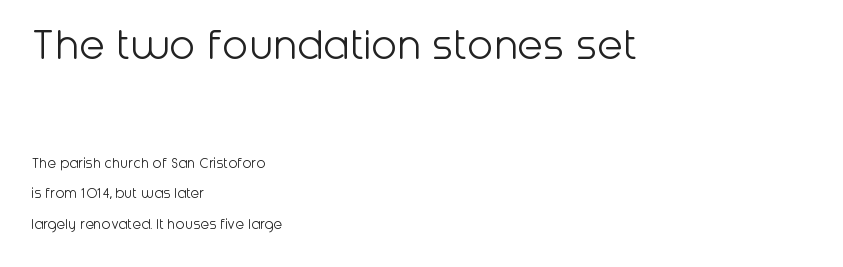
Q: Is the text bold? A: No.
Q: Is the text italic (slanted)? A: No, it is upright.
Q: Is the typeface a serif or a sans-serif typeface? A: Sans-serif.
Q: Is the text underlined? A: No.
Q: How is the paragraph aligned? A: Left-aligned.
Q: Is the spacing between letters normal or unusually wide? A: Normal.
Q: Is the spacing between lines tight, normal or loose? A: Loose.
Q: Which block of text is set in a larger size, the first (top) or the second (bottom)? A: The first (top) one.
Q: Width (condensed, normal, or wide)? A: Normal.
Q: Stroke contrast? A: Low.
Q: x-height? A: Medium.
Q: Monospaced? A: No.
